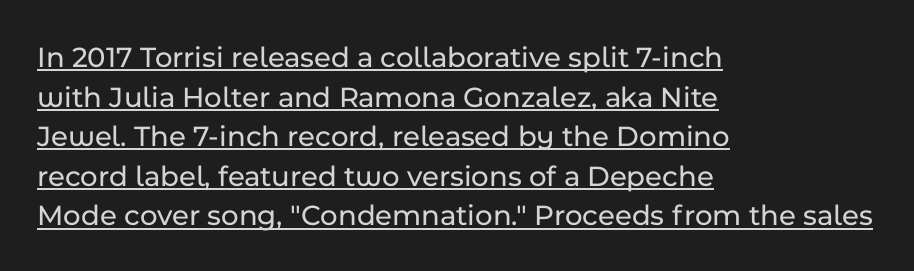
{"serif": "no", "italic": "no", "width": "normal", "stroke_contrast": "low", "x_height": "medium", "monospaced": "no", "underline": "yes", "align": "left", "line_spacing": "normal", "line_spacing_ratio": 1.32, "letter_spacing": "normal", "letter_spacing_em": 0.0, "glyph_px": 30}
